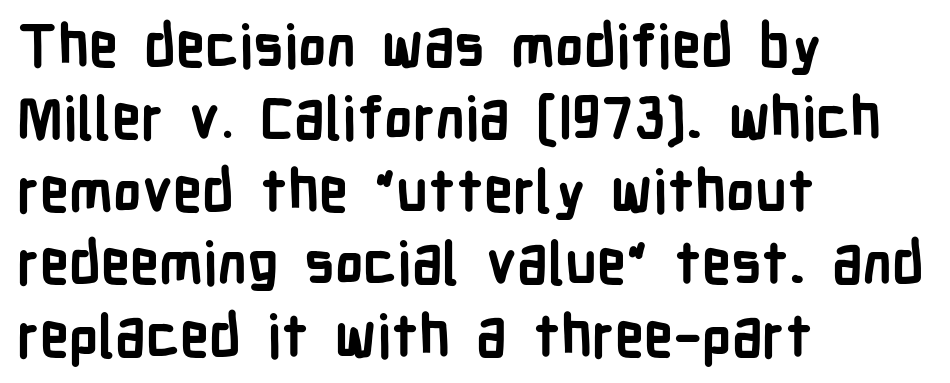
Strong, thick strokes mark this as bold type. These lines were composed using upright roman letters. Honestly, the row spacing looks completely unremarkable. Serif or sans? Sans — the stroke terminals are bare. Left-aligned paragraph, ragged on the right. Glyph-to-glyph distance matches everyday printed text.
